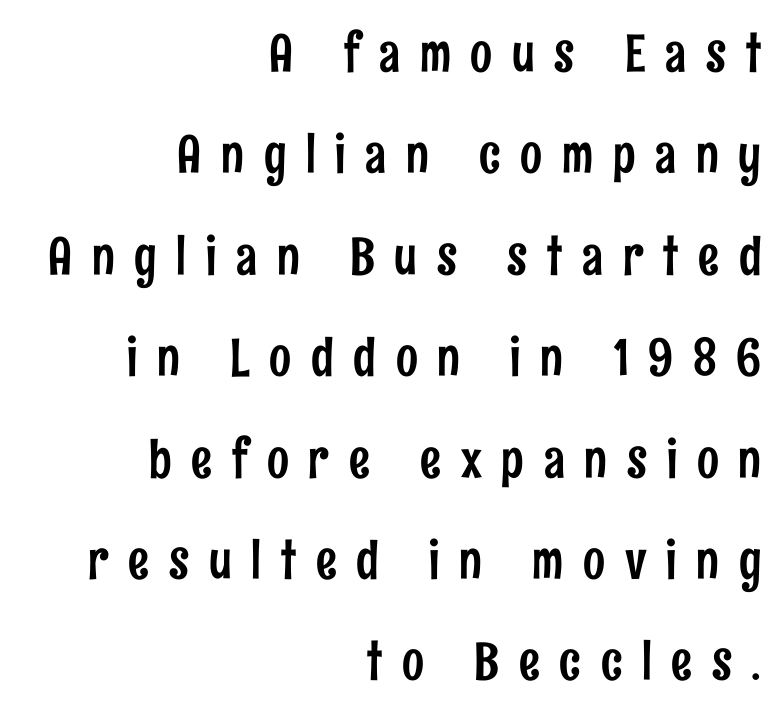
The image shows 52 px condensed sans-serif type, upright; set right-aligned, loose line spacing (1.95x), unusually wide letter spacing (+0.38 em), not underlined; low stroke contrast and a medium x-height.
